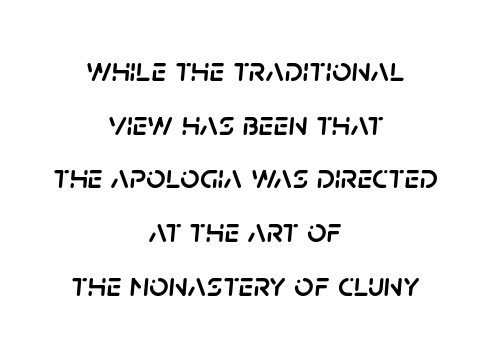
The passage shown has conventional tracking throughout. One glance says typical: line gaps are just what's usual. Character widths vary here, with narrow letters taking less room than wide ones. A clean baseline with only descenders dipping below it.
